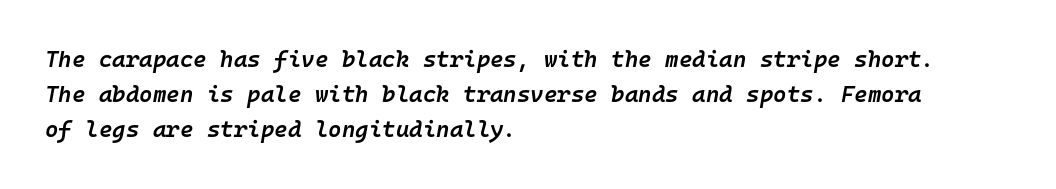
Between one letter and the next there's only the usual sliver of space. This rendering features lettering with no underline. Honestly, the row spacing looks completely unremarkable. Caption: multi-line text, flush left, ragged right. Emphasis-style slanted type is in use. Does the weight exceed regular? Yes, but only to semibold.
